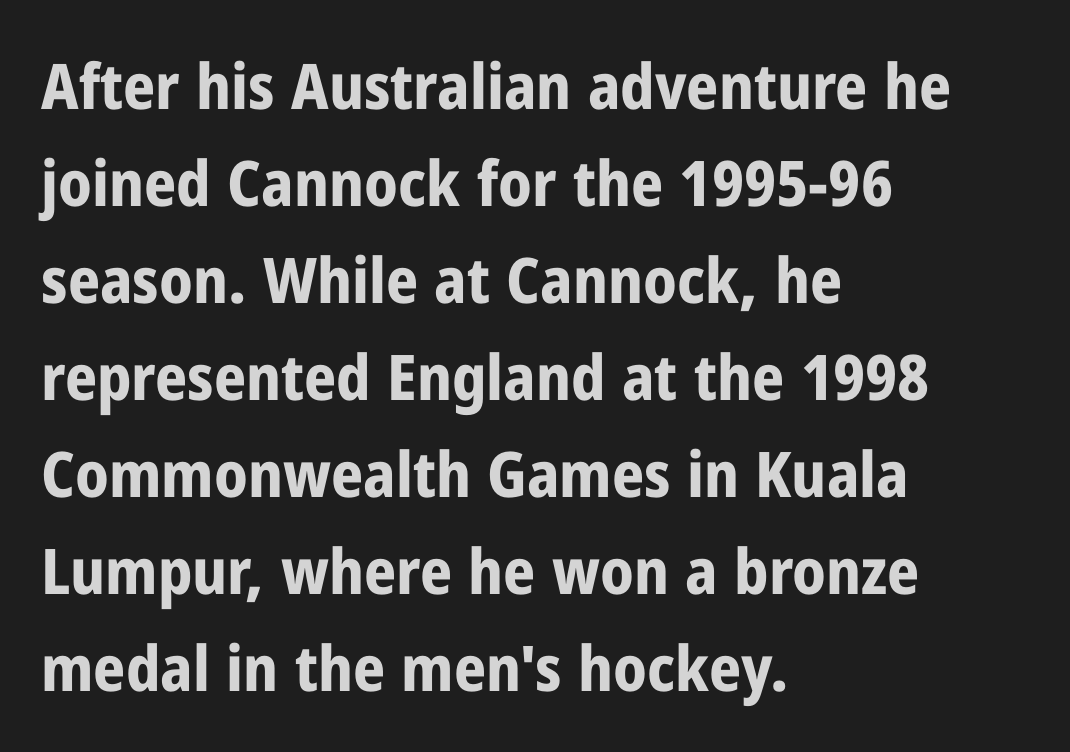
Line starts are locked; line ends wander. The font's upright variant was chosen for this text. The letters carry no serifs — their stems end cleanly without finishing strokes. The strip under each line holds only bare page. Here the glyphs are tracked normally, forming tight word shapes. Varying glyph widths throughout — classic text-font behaviour.
